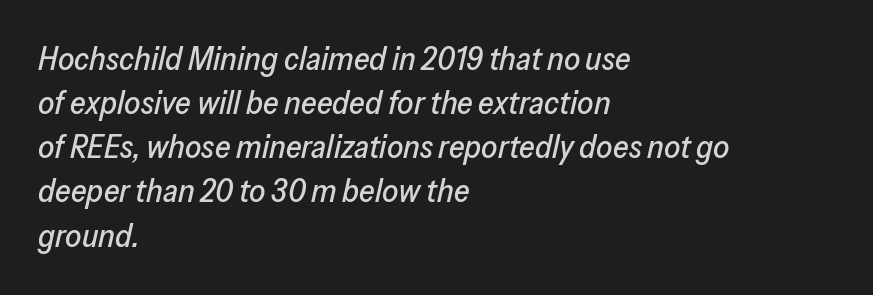
The rendering anchors every line to the left-hand side. The letters advance in unequal steps, a hallmark of proportional type. A typesetter would call this zero additional tracking. Looking at the ascenders, they clearly lean. The line-height multiplier appears to be the usual default.
